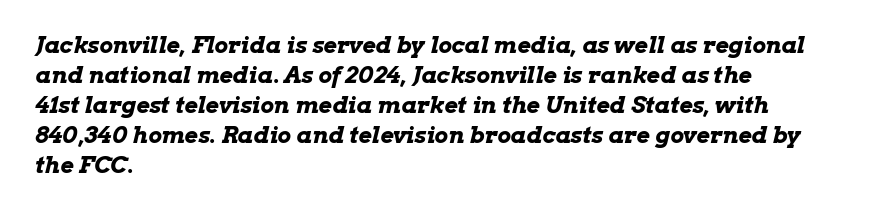
Compared with an ordinary text face, these strokes are far heavier — a full bold. The face used here has a pronounced slope to its letters. Unmarked baselines from the first word to the last. Evenly set lines give the paragraph a standard silhouette.
